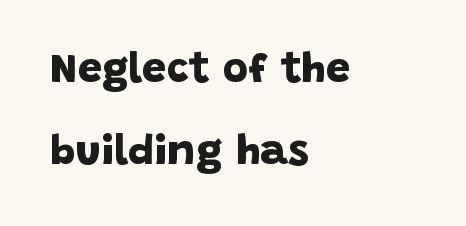
The image shows 43 px bold sans-serif type; set left-aligned, loose line spacing (1.9x), normal letter spacing, not underlined; low stroke contrast and a large x-height.
